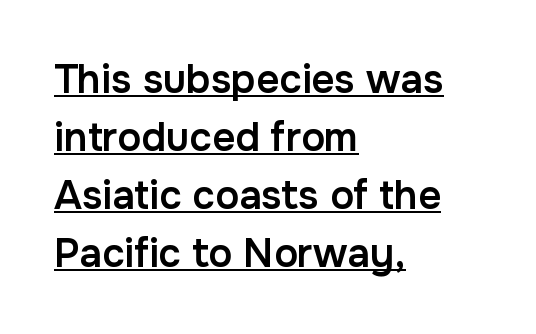
{"serif": "no", "italic": "no", "bold": "semi", "weight": "semibold", "width": "normal", "stroke_contrast": "low", "x_height": "medium", "monospaced": "no", "underline": "yes", "align": "left", "line_spacing": "normal", "line_spacing_ratio": 1.45, "letter_spacing": "normal", "letter_spacing_em": 0.0, "glyph_px": 40}
